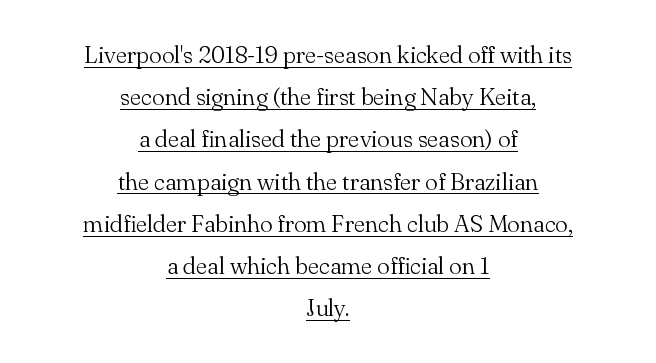
The characters are drawn with everyday or finer stroke widths. The sample's only ornament is a line tracing under the words. Italic: no, the glyphs are upright roman. A student would call this center alignment; a typographer would say set centered.
